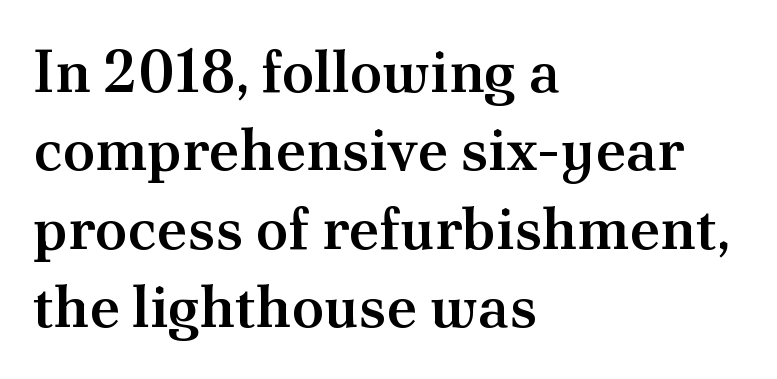
Q: Is the text bold? A: Semi-bold.
Q: Is the text italic (slanted)? A: No, it is upright.
Q: Is the typeface a serif or a sans-serif typeface? A: Serif.
Q: Is the text underlined? A: No.
Q: How is the paragraph aligned? A: Left-aligned.
Q: Is the spacing between letters normal or unusually wide? A: Normal.
Q: Is the spacing between lines tight, normal or loose? A: Normal.
Q: Width (condensed, normal, or wide)? A: Normal.
Q: Stroke contrast? A: Medium.
Q: x-height? A: Small.
Q: Monospaced? A: No.
